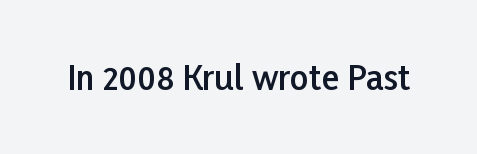
{"serif": "no", "italic": "no", "bold": "semi", "weight": "semibold", "width": "normal", "stroke_contrast": "low", "x_height": "medium", "monospaced": "no", "underline": "no", "letter_spacing": "normal", "letter_spacing_em": 0.0, "glyph_px": 33}
